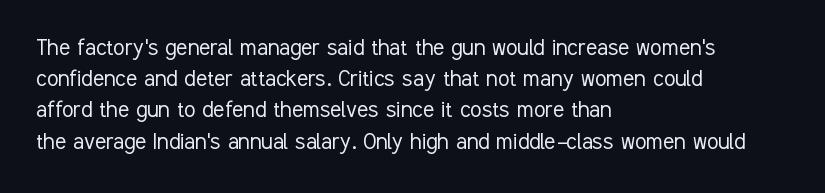
{"italic": "no", "bold": "no", "underline": "no", "align": "left", "line_spacing_ratio": 1.2, "letter_spacing": "normal", "letter_spacing_em": 0.0, "glyph_px": 26}
